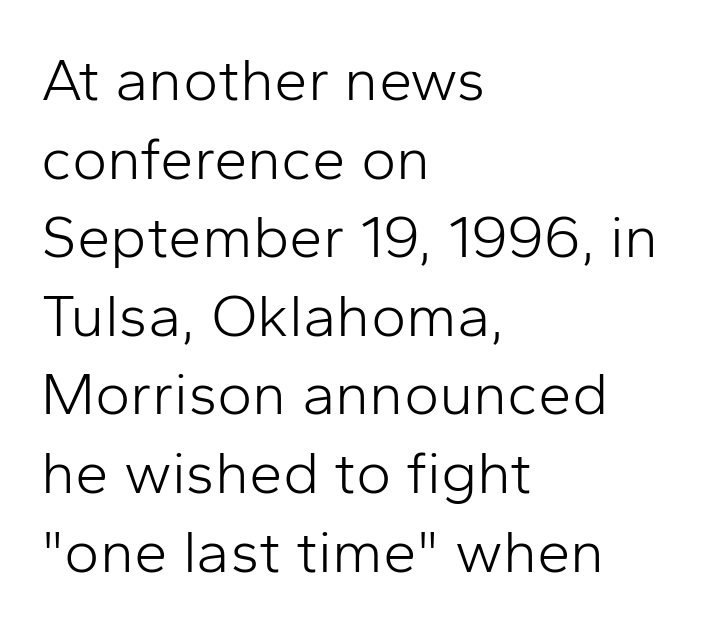
{"serif": "no", "italic": "no", "bold": "no", "weight": "light", "width": "normal", "stroke_contrast": "low", "x_height": "medium", "monospaced": "no", "underline": "no", "align": "left", "line_spacing": "normal", "line_spacing_ratio": 1.31, "letter_spacing": "normal", "letter_spacing_em": 0.0, "glyph_px": 60}
